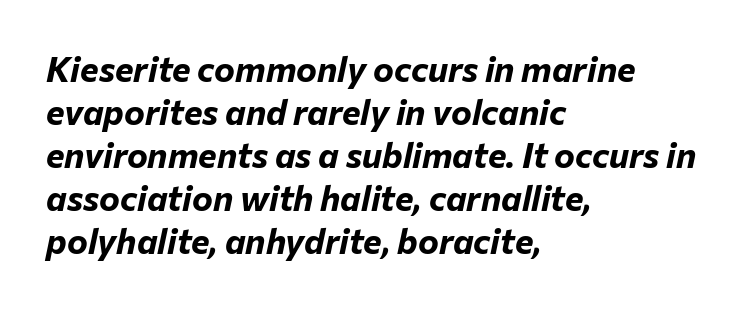
Q: Is the text bold? A: Yes.
Q: Is the text italic (slanted)? A: Yes, it leans right by about 12 degrees.
Q: Is the text underlined? A: No.
Q: How is the paragraph aligned? A: Left-aligned.
Q: Is the spacing between letters normal or unusually wide? A: Normal.
Q: Width (condensed, normal, or wide)? A: Normal.
Q: Stroke contrast? A: Low.
Q: x-height? A: Medium.
Q: Monospaced? A: No.
